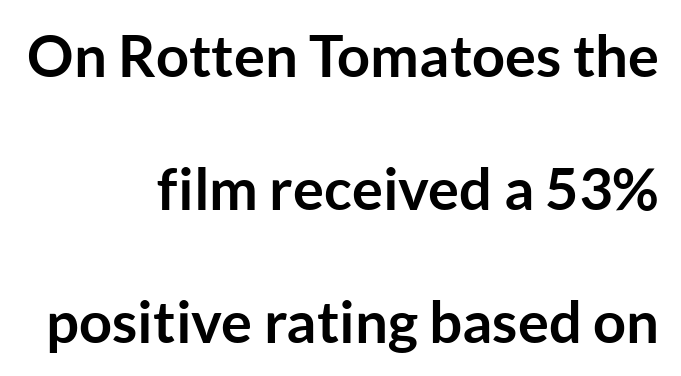
Q: Is the text bold? A: Yes.
Q: Is the text italic (slanted)? A: No, it is upright.
Q: Is the typeface a serif or a sans-serif typeface? A: Sans-serif.
Q: Is the text underlined? A: No.
Q: How is the paragraph aligned? A: Right-aligned.
Q: Is the spacing between letters normal or unusually wide? A: Normal.
Q: Is the spacing between lines tight, normal or loose? A: Loose.
Q: Width (condensed, normal, or wide)? A: Normal.
Q: Stroke contrast? A: Low.
Q: x-height? A: Medium.
Q: Monospaced? A: No.
